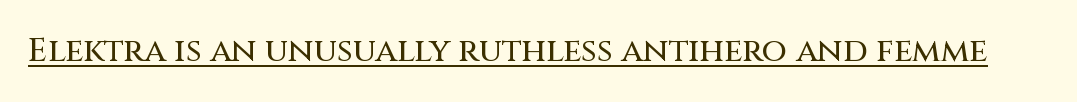
The image shows 33 px sans-serif type, upright; set normal letter spacing, underlined; medium stroke contrast and a large x-height.
